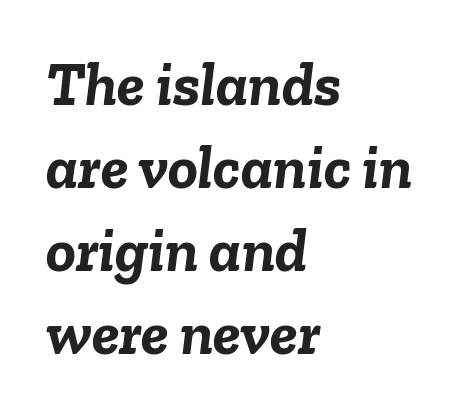
Q: Is the text bold? A: Yes.
Q: Is the text italic (slanted)? A: Yes, it leans right by about 6 degrees.
Q: Is the text underlined? A: No.
Q: How is the paragraph aligned? A: Left-aligned.
Q: Is the spacing between letters normal or unusually wide? A: Normal.
Q: Is the spacing between lines tight, normal or loose? A: Normal.
Q: Width (condensed, normal, or wide)? A: Normal.
Q: Stroke contrast? A: Low.
Q: x-height? A: Medium.
Q: Monospaced? A: No.
